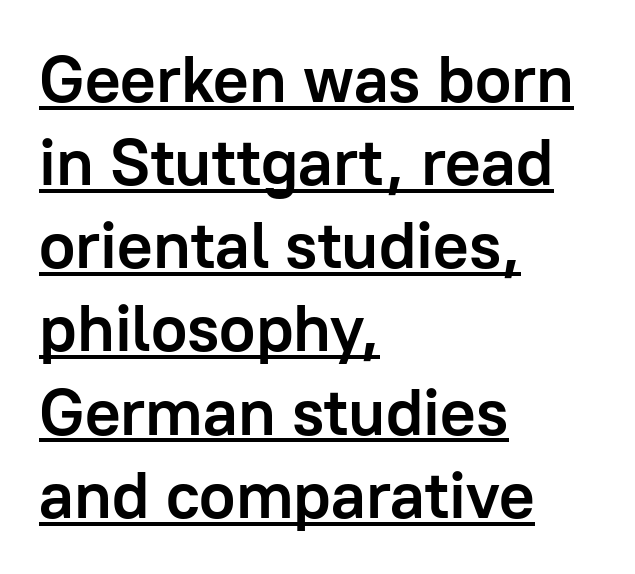
{"serif": "no", "italic": "no", "bold": "yes", "weight": "semibold", "width": "normal", "stroke_contrast": "low", "x_height": "medium", "monospaced": "no", "underline": "yes", "align": "left", "line_spacing": "normal", "line_spacing_ratio": 1.26, "letter_spacing": "normal", "letter_spacing_em": 0.0, "glyph_px": 66}
